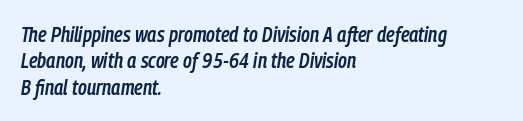
The image shows 21 px text type, italic (leaning right); set left-aligned, normal line spacing (1.26x), normal letter spacing, not underlined.
